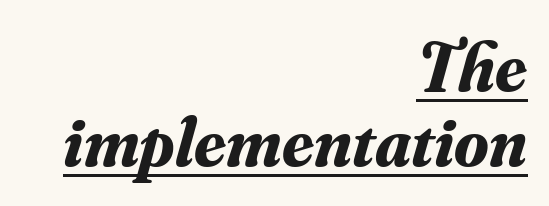
Q: Is the text bold? A: Yes.
Q: Is the text italic (slanted)? A: Yes, it leans right by about 16 degrees.
Q: Is the typeface a serif or a sans-serif typeface? A: Serif.
Q: Is the text underlined? A: Yes.
Q: How is the paragraph aligned? A: Right-aligned.
Q: Is the spacing between letters normal or unusually wide? A: Normal.
Q: Is the spacing between lines tight, normal or loose? A: Tight.
Q: Width (condensed, normal, or wide)? A: Normal.
Q: Stroke contrast? A: Medium.
Q: x-height? A: Small.
Q: Monospaced? A: No.
